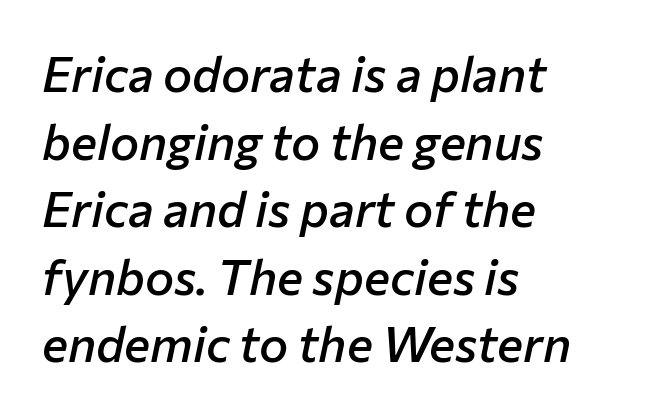
Q: Is the text bold? A: Semi-bold.
Q: Is the text italic (slanted)? A: Yes, it leans right by about 12 degrees.
Q: Is the text underlined? A: No.
Q: How is the paragraph aligned? A: Left-aligned.
Q: Is the spacing between letters normal or unusually wide? A: Normal.
Q: Is the spacing between lines tight, normal or loose? A: Normal.
Q: Width (condensed, normal, or wide)? A: Normal.
Q: Stroke contrast? A: Low.
Q: x-height? A: Medium.
Q: Monospaced? A: No.
